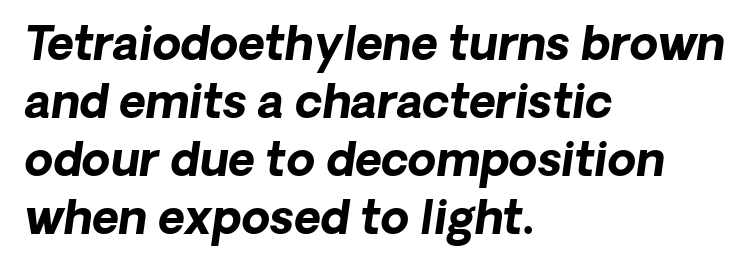
Q: Is the text bold? A: Yes.
Q: Is the text italic (slanted)? A: Yes, it leans right by about 8 degrees.
Q: Is the text underlined? A: No.
Q: How is the paragraph aligned? A: Left-aligned.
Q: Is the spacing between letters normal or unusually wide? A: Normal.
Q: Is the spacing between lines tight, normal or loose? A: Normal.
Q: Width (condensed, normal, or wide)? A: Normal.
Q: Stroke contrast? A: Low.
Q: x-height? A: Medium.
Q: Monospaced? A: No.
